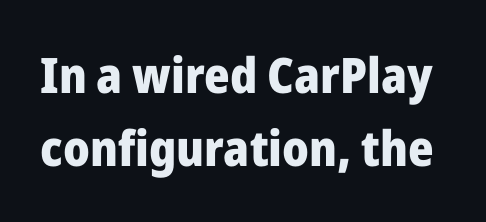
The image shows 49 px heavy sans-serif type, upright; set normal line spacing (1.49x), normal letter spacing, not underlined; low stroke contrast and a medium x-height.
